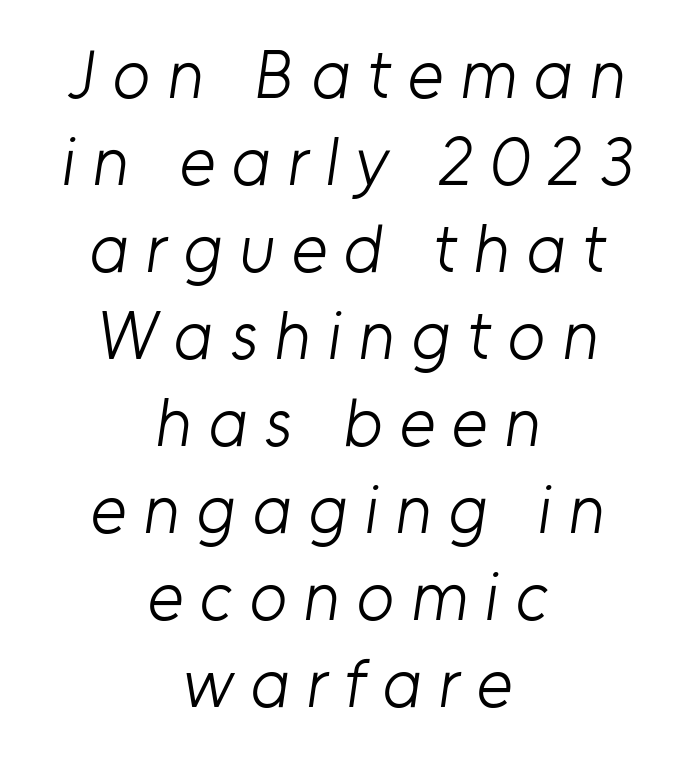
The image shows 69 px light sans-serif type; set centered, normal line spacing (1.26x), unusually wide letter spacing (+0.24 em), not underlined; low stroke contrast and a medium x-height.
